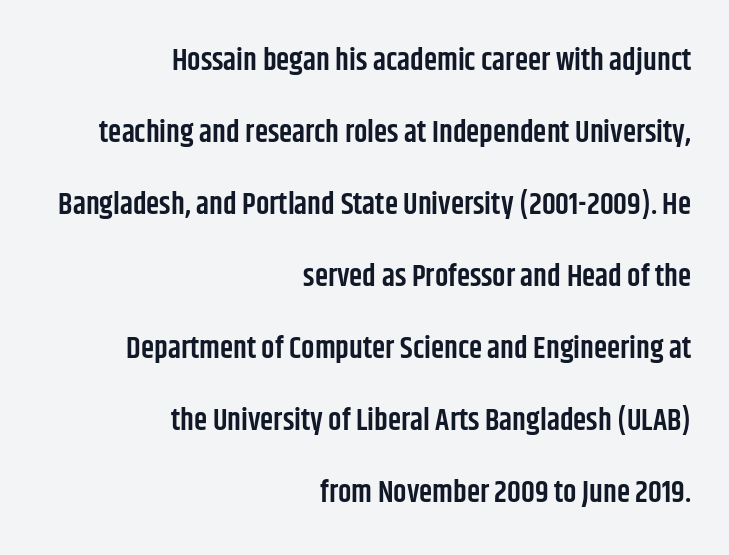
{"serif": "no", "italic": "no", "bold": "semi", "weight": "semibold", "width": "condensed", "stroke_contrast": "low", "x_height": "large", "monospaced": "no", "underline": "no", "align": "right", "line_spacing": "loose", "line_spacing_ratio": 2.4, "letter_spacing": "normal", "letter_spacing_em": 0.0, "glyph_px": 30}
